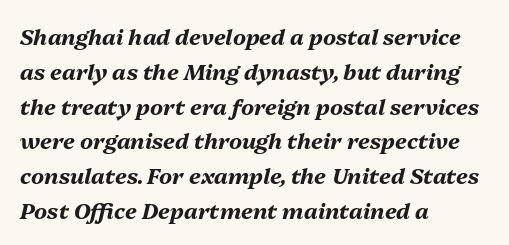
{"italic": "yes", "lean": "right", "slant_degrees": 13, "bold": "yes", "underline": "no", "align": "left", "line_spacing": "normal", "line_spacing_ratio": 1.58, "letter_spacing": "normal", "letter_spacing_em": 0.0, "glyph_px": 22}
